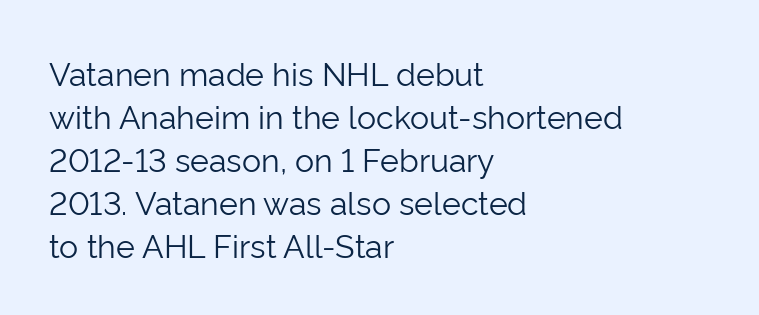
{"serif": "no", "italic": "no", "bold": "no", "weight": "light", "width": "normal", "stroke_contrast": "low", "x_height": "medium", "monospaced": "no", "underline": "no", "align": "left", "line_spacing": "normal", "line_spacing_ratio": 1.34, "letter_spacing": "normal", "letter_spacing_em": 0.0, "glyph_px": 32}
